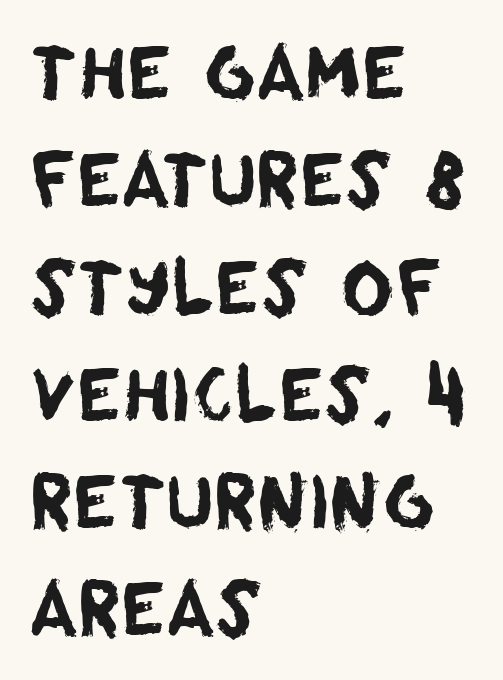
The image shows 72 px sans-serif type; set left-aligned, normal line spacing (1.49x), normal letter spacing, not underlined; low stroke contrast and a large x-height.
